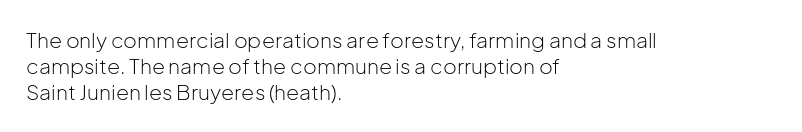
Q: Is the text bold? A: No.
Q: Is the text italic (slanted)? A: No, it is upright.
Q: Is the text underlined? A: No.
Q: How is the paragraph aligned? A: Left-aligned.
Q: Is the spacing between letters normal or unusually wide? A: Normal.
Q: Is the spacing between lines tight, normal or loose? A: Normal.
